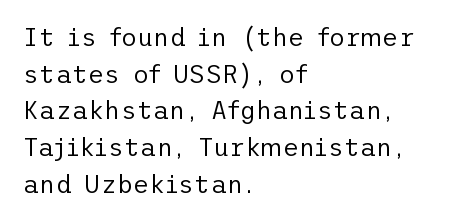
{"italic": "no", "bold": "no", "underline": "no", "align": "left", "line_spacing": "normal", "line_spacing_ratio": 1.47, "letter_spacing": "normal", "letter_spacing_em": 0.0, "glyph_px": 25}
